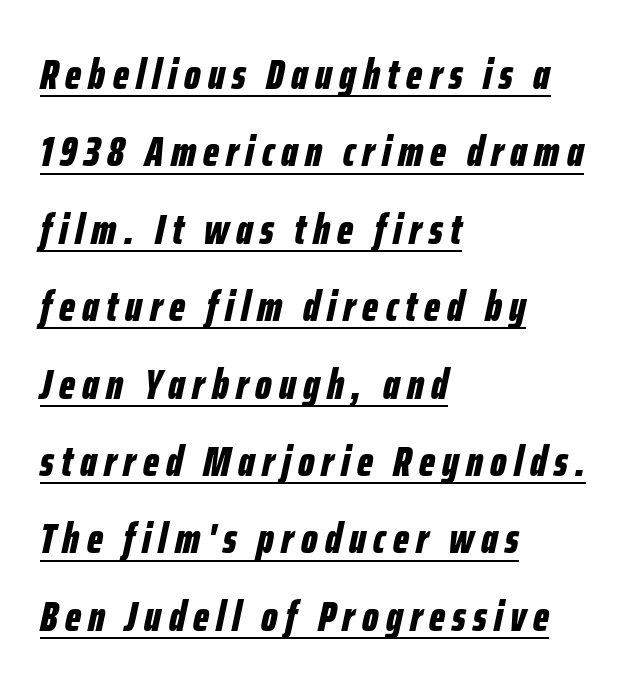
These lines carry a lot of weight — the face is fully bold. Each letter keeps its own natural width here, so spacing adapts to shape. Looks like someone drew a line under every word here. Italic: yes, the glyphs are oblique. Horizontally, the lines are justified to the leading edge only.
